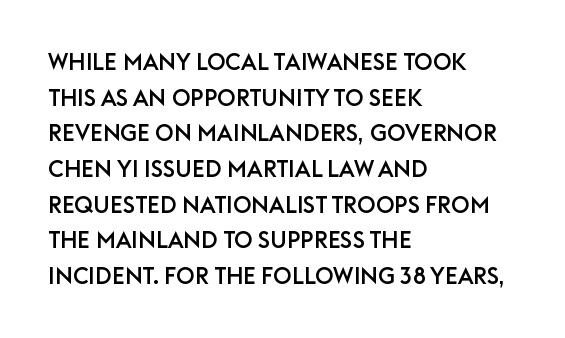
{"italic": "no", "underline": "no", "align": "left", "line_spacing": "normal", "line_spacing_ratio": 1.55, "letter_spacing": "normal", "letter_spacing_em": 0.0, "glyph_px": 23}
